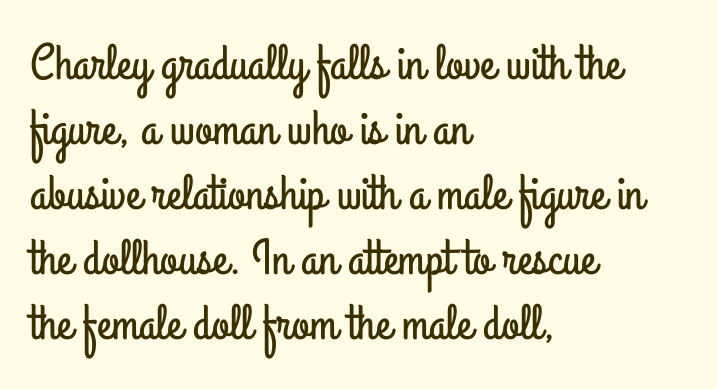
The image shows 50 px condensed sans-serif type, upright; set left-aligned, normal line spacing (1.3x), normal letter spacing, not underlined; low stroke contrast and a small x-height.
